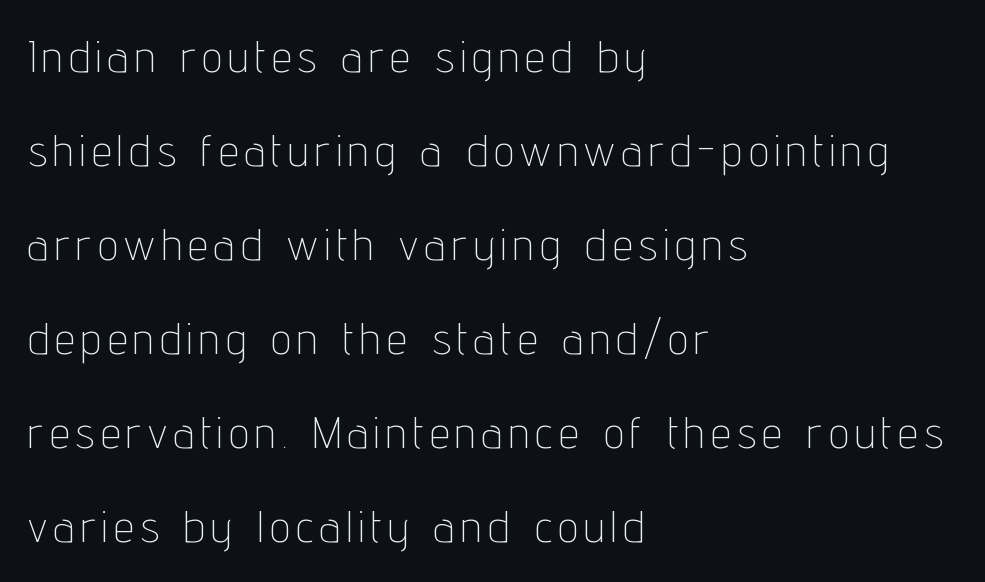
Q: Is the text bold? A: No.
Q: Is the text italic (slanted)? A: No, it is upright.
Q: Is the typeface a serif or a sans-serif typeface? A: Sans-serif.
Q: Is the text underlined? A: No.
Q: How is the paragraph aligned? A: Left-aligned.
Q: Is the spacing between lines tight, normal or loose? A: Loose.
Q: Width (condensed, normal, or wide)? A: Condensed.
Q: Stroke contrast? A: Low.
Q: x-height? A: Medium.
Q: Monospaced? A: No.
